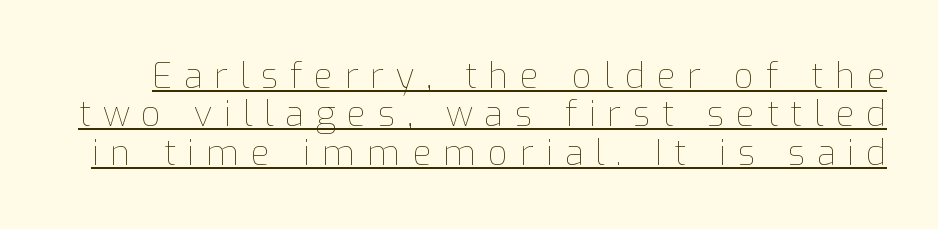
The image shows 35 px thin type, upright; set tight line spacing (1.1x), unusually wide letter spacing (+0.33 em), underlined; low stroke contrast and a medium x-height.
